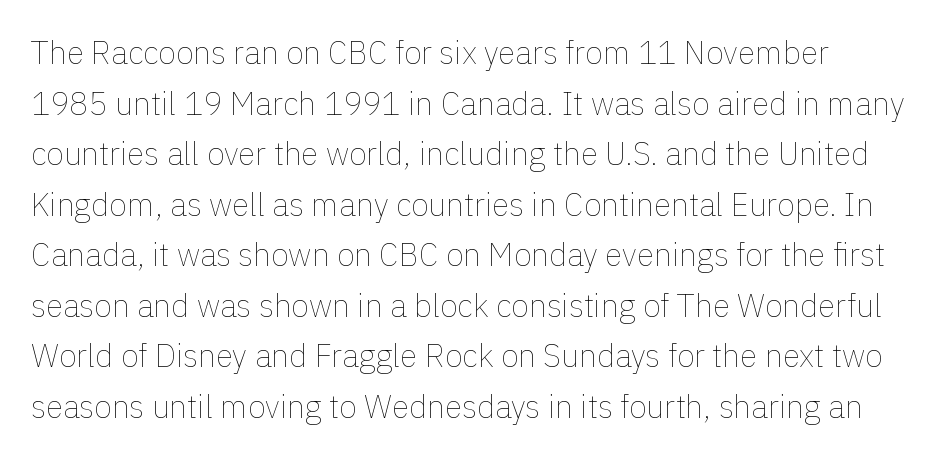
The image shows 32 px thin type, upright; set normal line spacing (1.58x), normal letter spacing, not underlined; a medium x-height.
